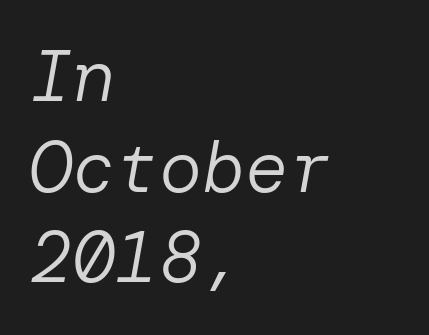
The image shows 72 px regular-weight type, italic (leaning right); set left-aligned, normal line spacing (1.26x), normal letter spacing, not underlined; low stroke contrast and a medium x-height.
